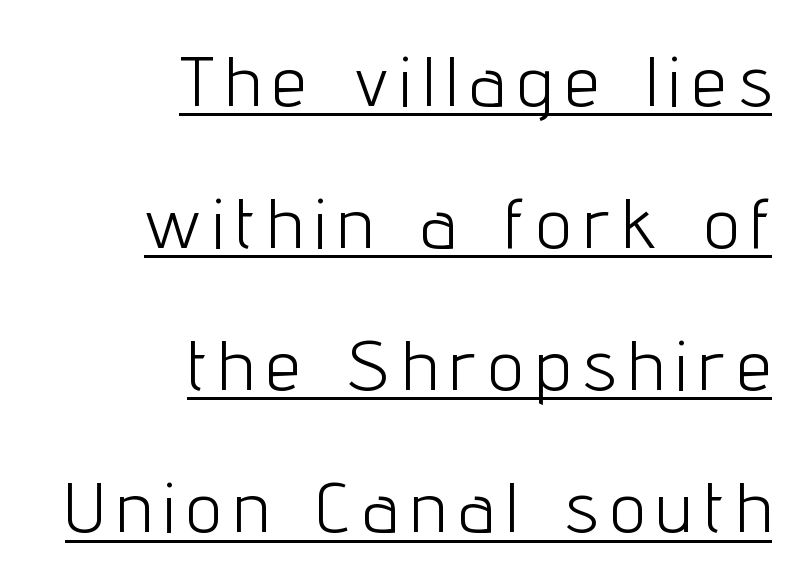
Each letter keeps its own natural width here, so spacing adapts to shape. If you drew a line through each stem, it would be perfectly vertical. Glance below the letters and you will spot a drawn line. How would I describe the line gaps? Wide and relaxed.
